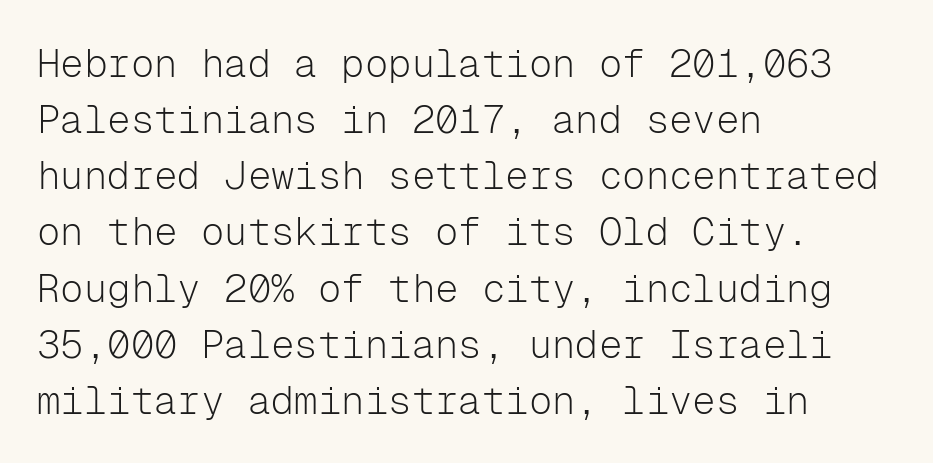
{"serif": "no", "italic": "no", "bold": "no", "weight": "light", "width": "normal", "stroke_contrast": "low", "x_height": "medium", "monospaced": "yes", "underline": "no", "align": "left", "line_spacing": "normal", "line_spacing_ratio": 1.44, "letter_spacing": "normal", "letter_spacing_em": 0.0, "glyph_px": 39}
